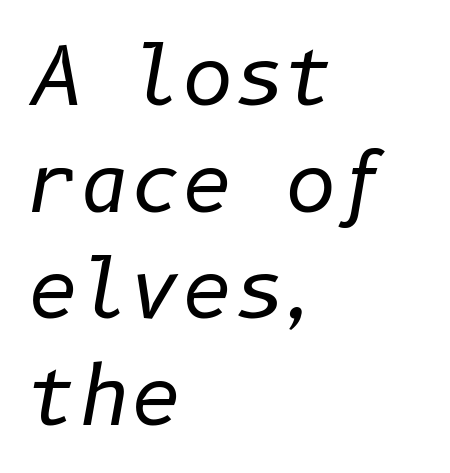
The image shows 79 px regular-weight type, italic (leaning right); set left-aligned, normal line spacing (1.35x), normal letter spacing, not underlined; low stroke contrast and a medium x-height.
